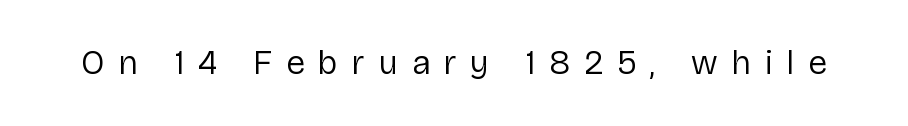
{"serif": "no", "italic": "no", "bold": "no", "weight": "regular", "width": "normal", "stroke_contrast": "low", "x_height": "medium", "monospaced": "no", "underline": "no", "letter_spacing": "wide", "letter_spacing_em": 0.41, "glyph_px": 34}
